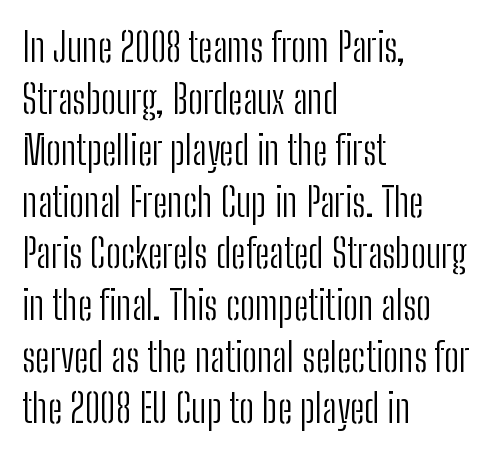
The image shows 40 px light, condensed sans-serif type, upright; set left-aligned, normal line spacing (1.29x), normal letter spacing, not underlined; low stroke contrast and a medium x-height.
